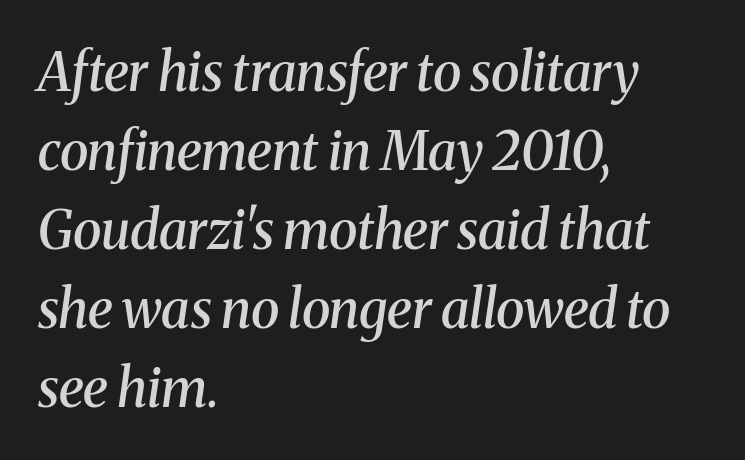
Q: Is the text bold? A: Semi-bold.
Q: Is the text italic (slanted)? A: Yes, it leans right by about 8 degrees.
Q: Is the typeface a serif or a sans-serif typeface? A: Serif.
Q: Is the text underlined? A: No.
Q: How is the paragraph aligned? A: Left-aligned.
Q: Is the spacing between letters normal or unusually wide? A: Normal.
Q: Is the spacing between lines tight, normal or loose? A: Normal.
Q: Width (condensed, normal, or wide)? A: Normal.
Q: Stroke contrast? A: Medium.
Q: x-height? A: Medium.
Q: Monospaced? A: No.
